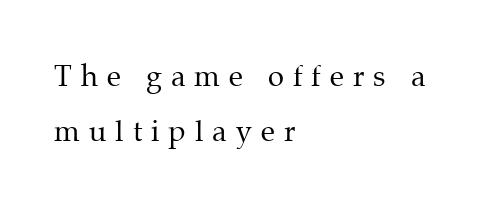
The image shows 29 px regular-weight serif type, upright; set left-aligned, line spacing 1.89x, unusually wide letter spacing (+0.31 em), not underlined; medium stroke contrast and a medium x-height.
